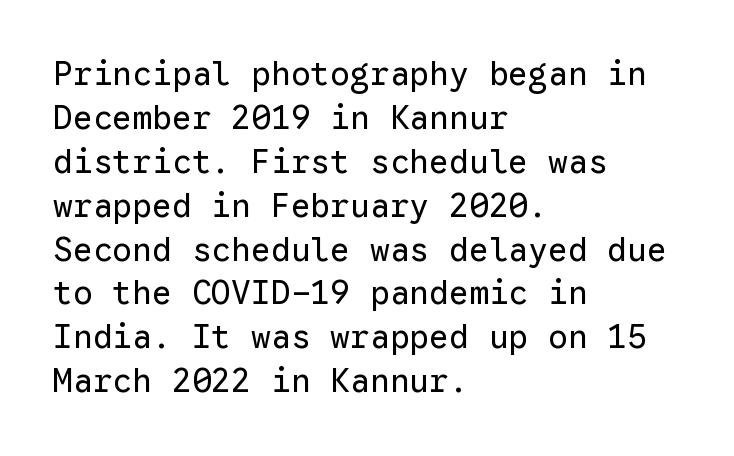
{"serif": "no", "italic": "no", "bold": "no", "weight": "regular", "width": "normal", "stroke_contrast": "low", "x_height": "medium", "monospaced": "yes", "underline": "no", "align": "left", "line_spacing": "normal", "line_spacing_ratio": 1.33, "letter_spacing": "normal", "letter_spacing_em": 0.0, "glyph_px": 33}
